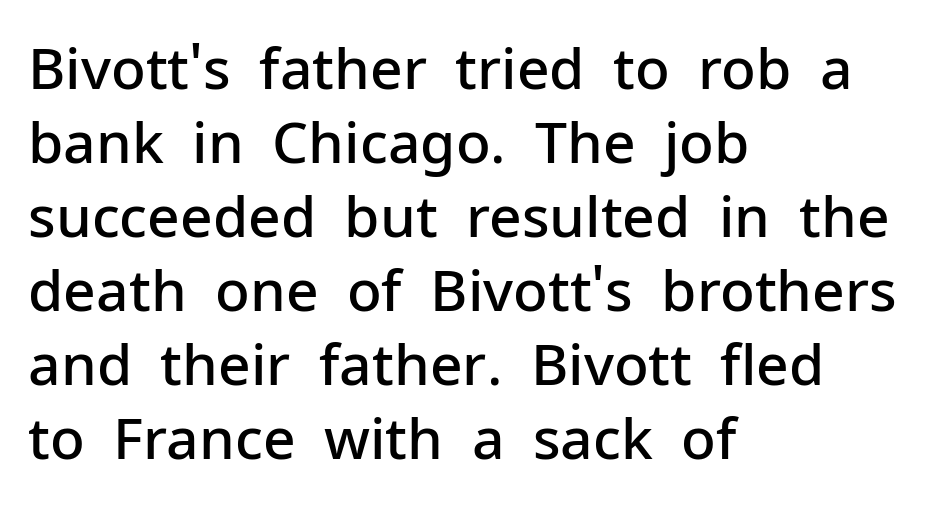
Q: Is the text bold? A: Semi-bold.
Q: Is the text italic (slanted)? A: No, it is upright.
Q: Is the typeface a serif or a sans-serif typeface? A: Sans-serif.
Q: Is the text underlined? A: No.
Q: How is the paragraph aligned? A: Left-aligned.
Q: Is the spacing between letters normal or unusually wide? A: Normal.
Q: Is the spacing between lines tight, normal or loose? A: Normal.
Q: Width (condensed, normal, or wide)? A: Normal.
Q: Stroke contrast? A: Low.
Q: x-height? A: Medium.
Q: Monospaced? A: No.
